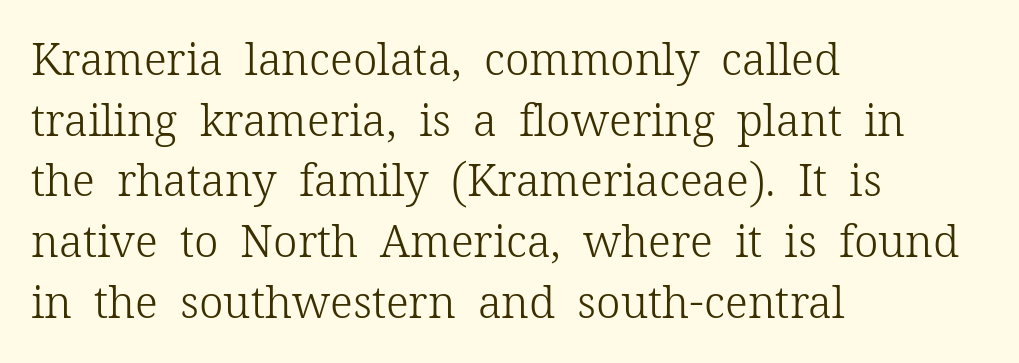
The image shows 44 px light serif type, upright; set left-aligned, normal line spacing (1.38x), normal letter spacing, not underlined; low stroke contrast and a medium x-height.
